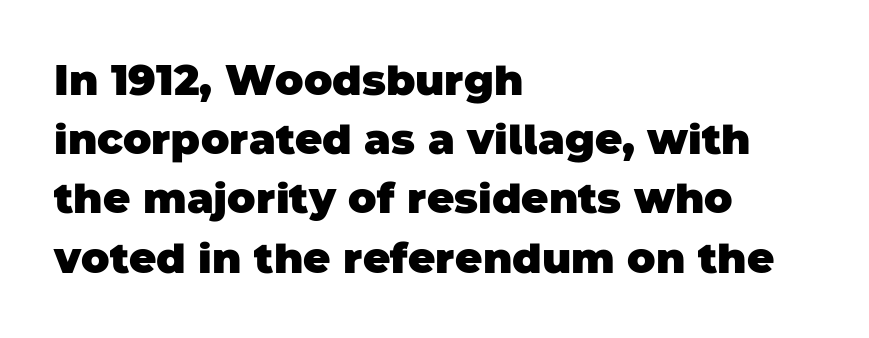
Q: Is the text bold? A: Yes.
Q: Is the typeface a serif or a sans-serif typeface? A: Sans-serif.
Q: Is the text underlined? A: No.
Q: How is the paragraph aligned? A: Left-aligned.
Q: Is the spacing between letters normal or unusually wide? A: Normal.
Q: Is the spacing between lines tight, normal or loose? A: Normal.
Q: Width (condensed, normal, or wide)? A: Normal.
Q: Stroke contrast? A: Low.
Q: x-height? A: Large.
Q: Monospaced? A: No.
